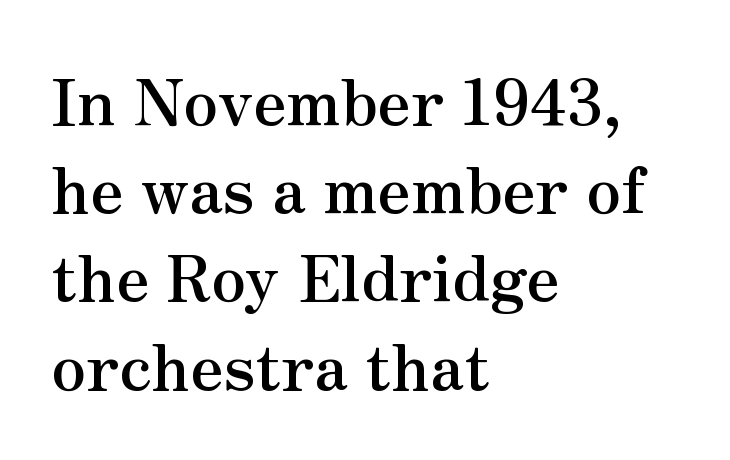
{"serif": "yes", "italic": "no", "bold": "yes", "weight": "semibold", "width": "normal", "stroke_contrast": "medium", "x_height": "small", "monospaced": "no", "underline": "no", "align": "left", "line_spacing": "normal", "line_spacing_ratio": 1.4, "letter_spacing": "normal", "letter_spacing_em": 0.0, "glyph_px": 63}
